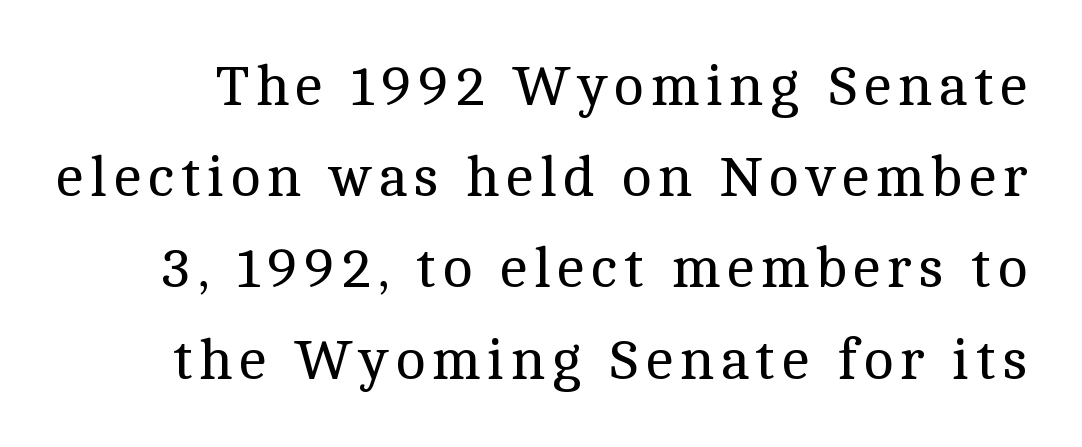
The image shows 57 px regular-weight serif type, upright; set normal line spacing (1.6x), not underlined; a medium x-height.
